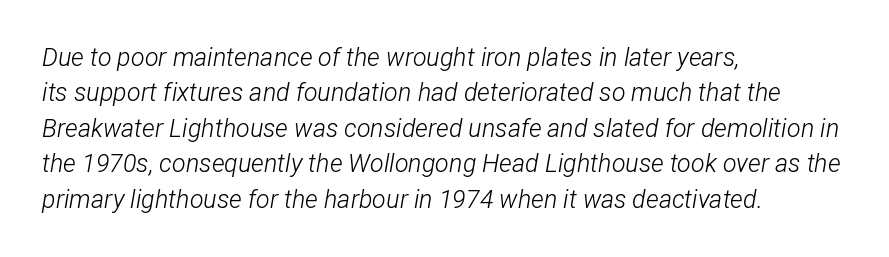
The image shows 25 px text type, italic (leaning right); set left-aligned, normal line spacing (1.42x), normal letter spacing, not underlined.
